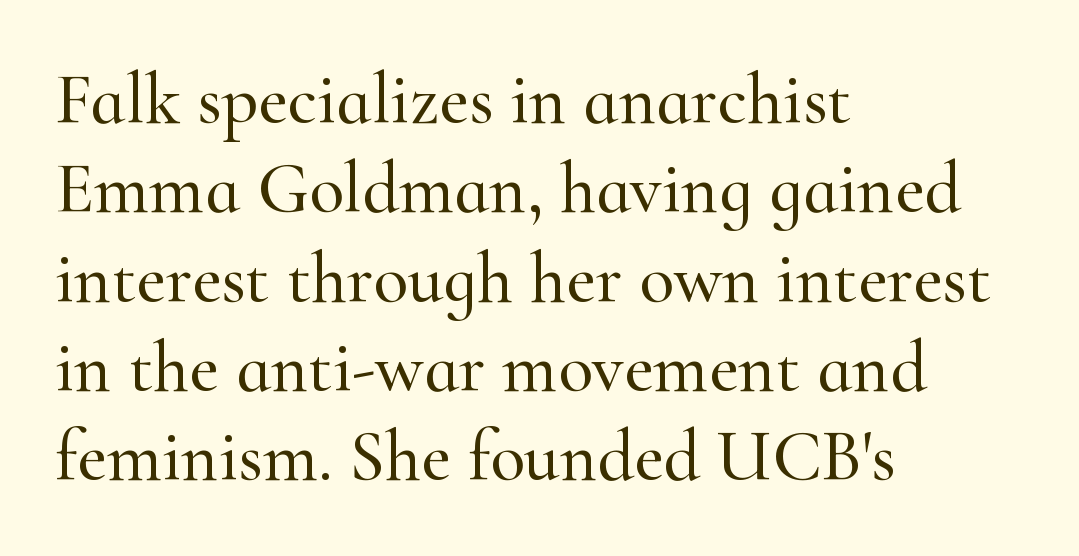
{"serif": "yes", "italic": "no", "width": "normal", "stroke_contrast": "high", "x_height": "small", "monospaced": "no", "underline": "no", "align": "left", "line_spacing_ratio": 1.24, "letter_spacing": "normal", "letter_spacing_em": 0.0, "glyph_px": 72}
